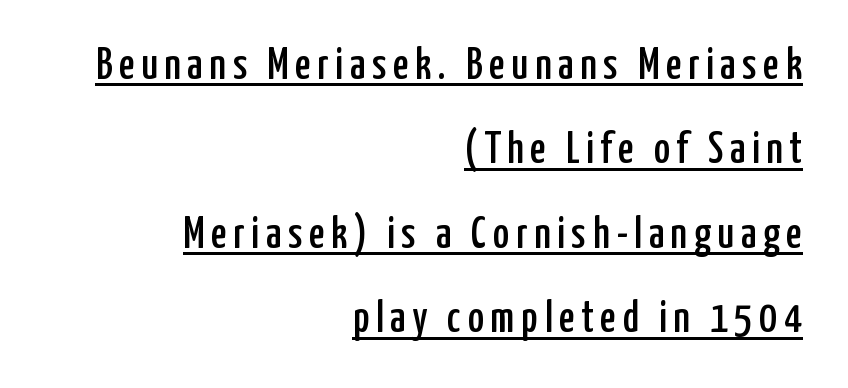
Q: Is the text italic (slanted)? A: No, it is upright.
Q: Is the typeface a serif or a sans-serif typeface? A: Sans-serif.
Q: Is the text underlined? A: Yes.
Q: How is the paragraph aligned? A: Right-aligned.
Q: Is the spacing between lines tight, normal or loose? A: Loose.
Q: Width (condensed, normal, or wide)? A: Condensed.
Q: Stroke contrast? A: Low.
Q: x-height? A: Medium.
Q: Monospaced? A: No.
